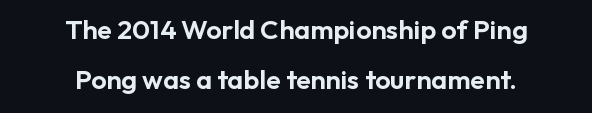
The image shows 27 px text type, upright; set centered, line spacing 1.86x, normal letter spacing, not underlined.
